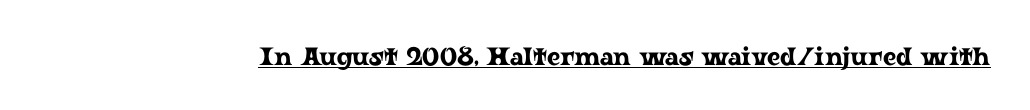
Q: Is the text italic (slanted)? A: No, it is upright.
Q: Is the text underlined? A: Yes.
Q: Is the spacing between letters normal or unusually wide? A: Normal.
